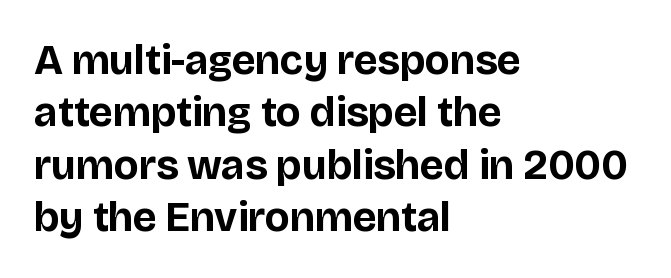
Q: Is the text bold? A: Yes.
Q: Is the text italic (slanted)? A: No, it is upright.
Q: Is the typeface a serif or a sans-serif typeface? A: Sans-serif.
Q: Is the text underlined? A: No.
Q: How is the paragraph aligned? A: Left-aligned.
Q: Is the spacing between letters normal or unusually wide? A: Normal.
Q: Is the spacing between lines tight, normal or loose? A: Normal.
Q: Width (condensed, normal, or wide)? A: Normal.
Q: Stroke contrast? A: Low.
Q: x-height? A: Large.
Q: Monospaced? A: No.
